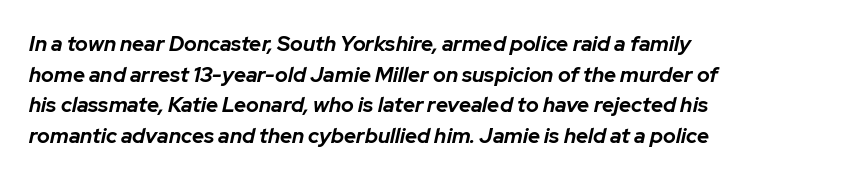
The image shows 21 px bold type, italic (leaning right); set left-aligned, normal line spacing (1.46x), normal letter spacing, not underlined.
